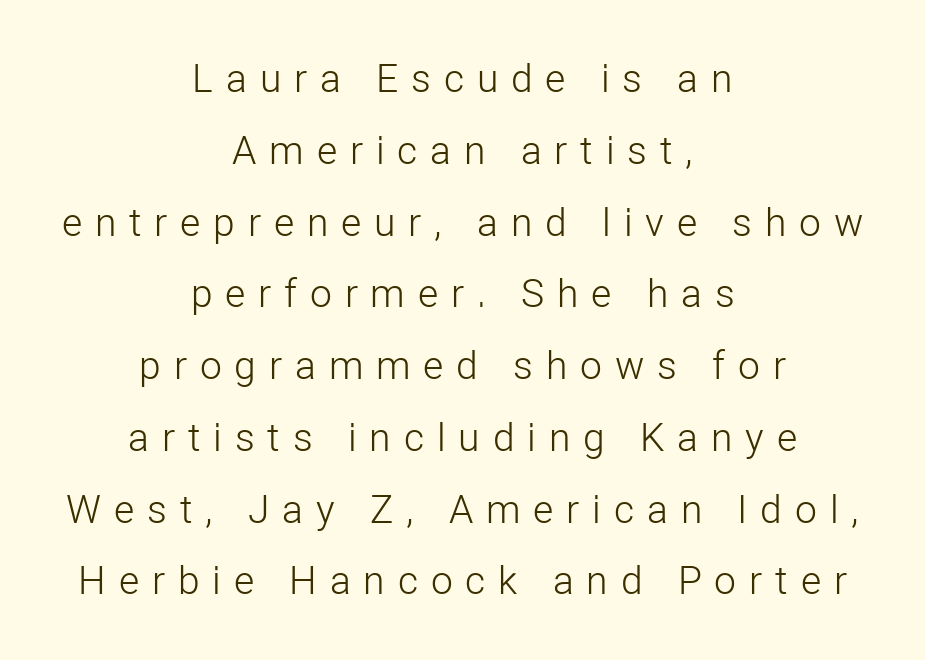
{"serif": "no", "italic": "no", "bold": "no", "weight": "light", "width": "normal", "stroke_contrast": "low", "x_height": "medium", "monospaced": "no", "underline": "no", "align": "center", "line_spacing_ratio": 1.84, "letter_spacing": "wide", "letter_spacing_em": 0.33, "glyph_px": 39}
